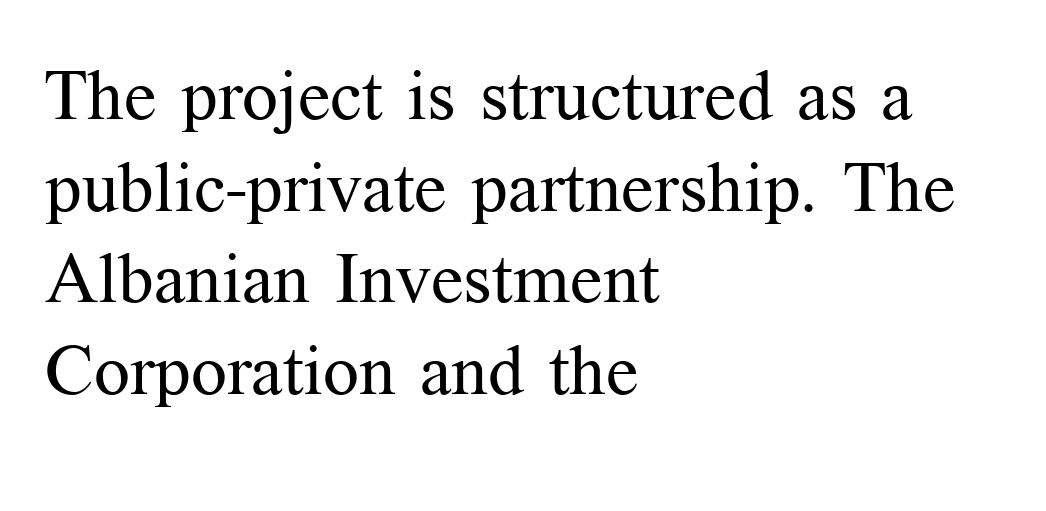
{"serif": "yes", "italic": "no", "bold": "no", "weight": "regular", "width": "normal", "stroke_contrast": "medium", "x_height": "medium", "monospaced": "no", "underline": "no", "align": "left", "line_spacing": "normal", "line_spacing_ratio": 1.29, "letter_spacing": "normal", "letter_spacing_em": 0.0, "glyph_px": 71}
